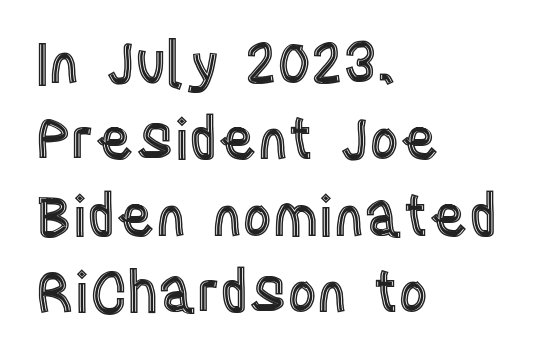
Each letter keeps its own natural width here, so spacing adapts to shape. How would I describe the line gaps? Plain and ordinary. Each row of text sits above clean, open space. The lines are quadded left.
